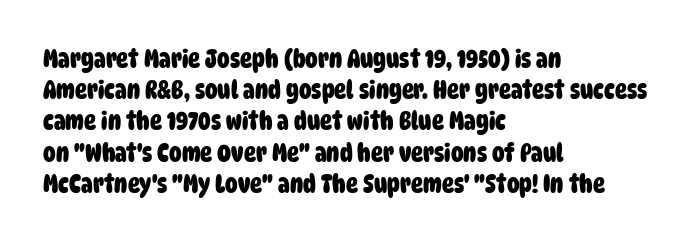
{"bold": "yes", "underline": "no", "align": "left", "line_spacing": "normal", "line_spacing_ratio": 1.25, "letter_spacing": "normal", "letter_spacing_em": 0.0, "glyph_px": 25}
